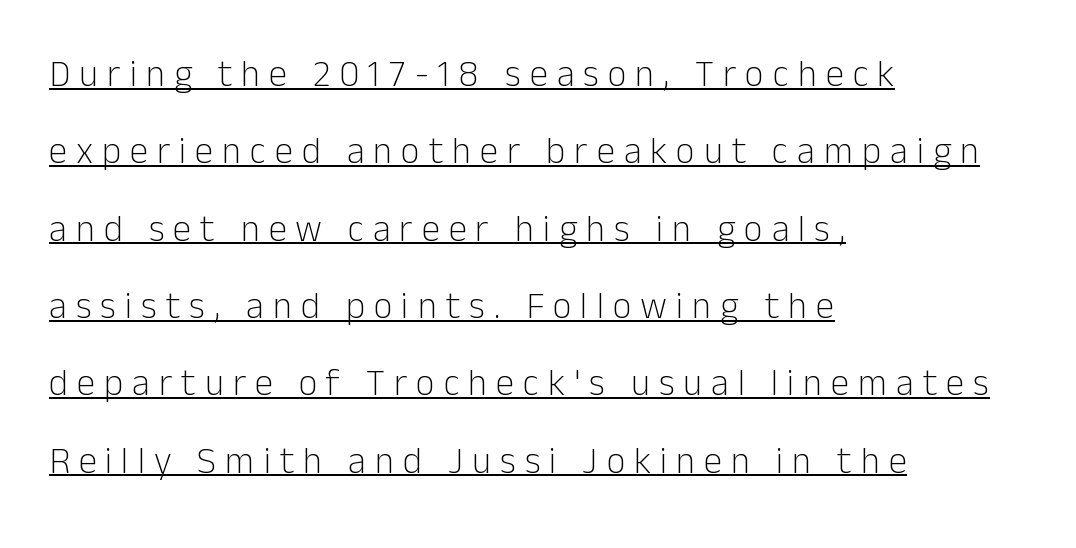
{"serif": "no", "italic": "no", "bold": "no", "weight": "light", "width": "normal", "stroke_contrast": "low", "x_height": "medium", "monospaced": "no", "underline": "yes", "align": "left", "line_spacing": "loose", "line_spacing_ratio": 2.09, "letter_spacing": "wide", "letter_spacing_em": 0.24, "glyph_px": 37}
